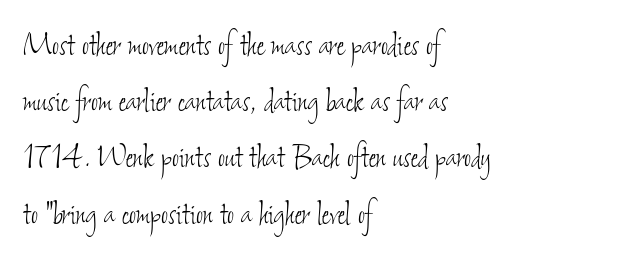
A student would call this left alignment; a typographer would say flush left, rag right. Each letter keeps its own natural width here, so spacing adapts to shape. A quiet, ordinary-to-light weight characterises the typeface. Bare-footed words on every line. Students, observe: this is what conventionally led text looks like. Tracking here is standard; glyphs follow each other at the usual distance.
